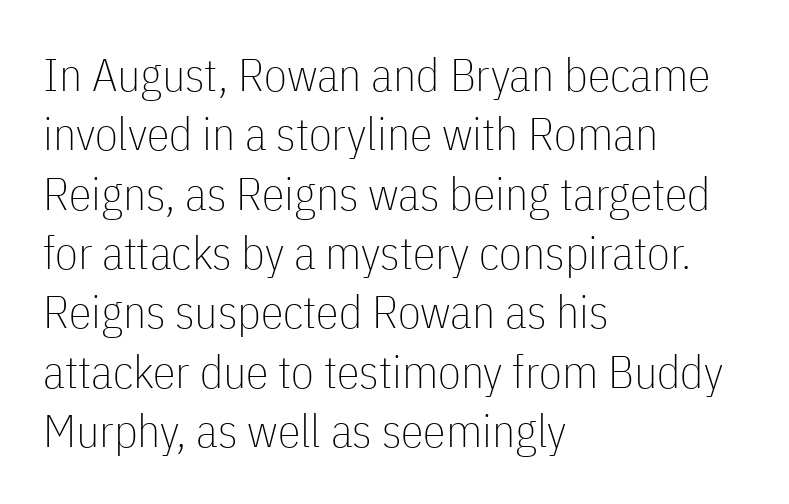
The image shows 46 px thin, condensed sans-serif type, upright; set left-aligned, normal line spacing (1.29x), normal letter spacing, not underlined; low stroke contrast and a medium x-height.
